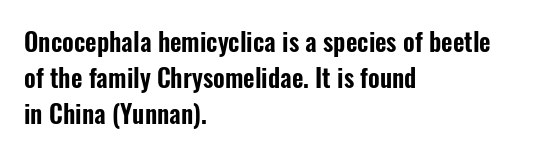
This sample keeps an unexceptional amount of space between lines. Characters follow at the spacing the type designer built in. Leftover space on each line is placed entirely after the last word. Nobody drew a line under any word here. The font's upright variant was chosen for this text.
